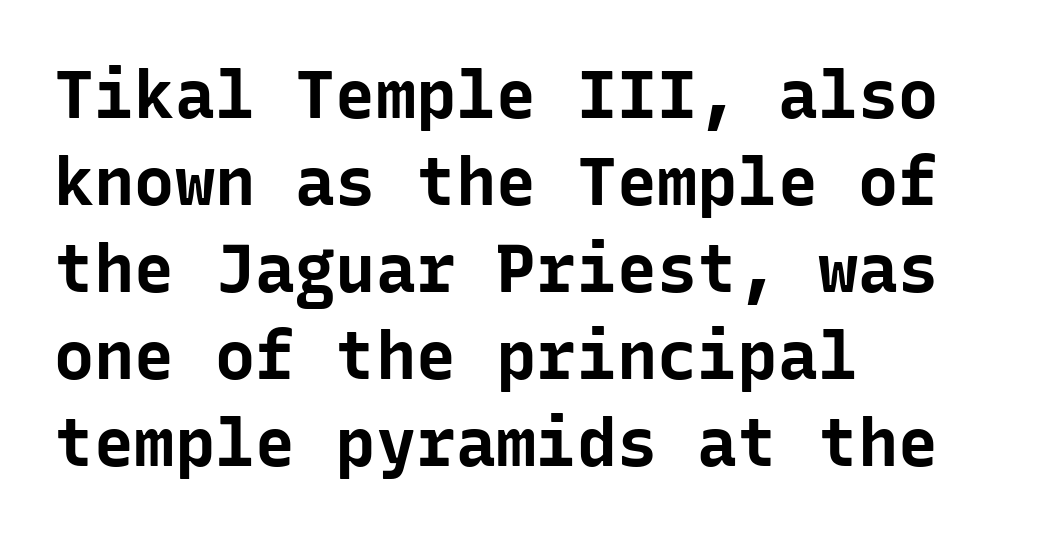
{"serif": "no", "italic": "no", "bold": "yes", "weight": "bold", "width": "normal", "stroke_contrast": "low", "x_height": "medium", "monospaced": "yes", "underline": "no", "align": "left", "line_spacing": "normal", "line_spacing_ratio": 1.3, "letter_spacing": "normal", "letter_spacing_em": 0.0, "glyph_px": 67}
